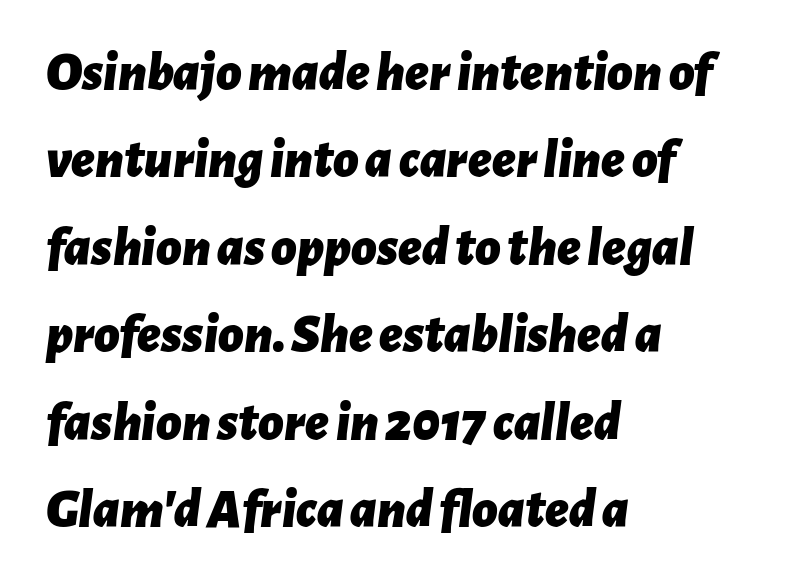
Inter-character spacing is left at the font's built-in metrics. Visually the block forms a straight wall on the left and a jagged coastline on the right. Line spacing here is normal. Think of a printed novel: that variable character pitch is what you see here. The specimen omits any rule beneath the text block's lines.
